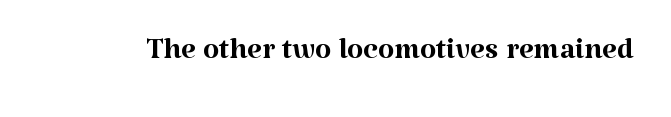
Standard letterfit; no display-style spreading of the glyphs. Character widths vary here, with narrow letters taking less room than wide ones. Check the space under the baseline: it is left empty. The font sits on the lighter half of the weight spectrum, regular included.
